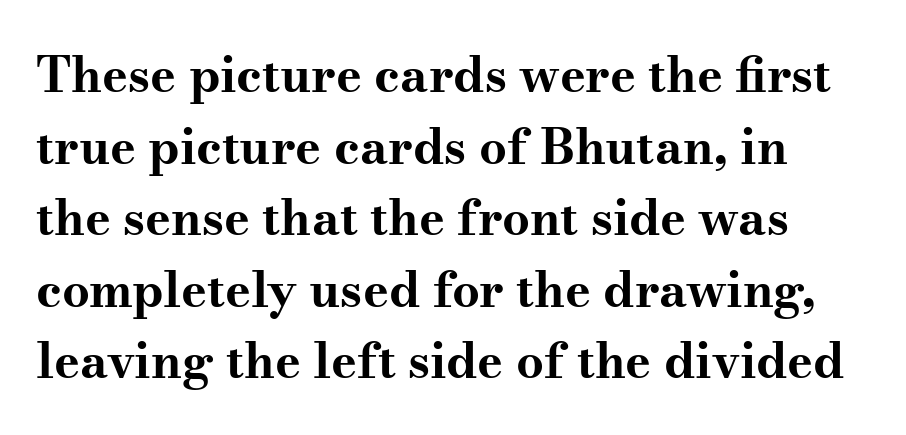
The face used here is proportionally spaced, like ordinary book or web type. Does the type have serifs? Yes, each stem ends in a small foot. Is there any slant? The stems are plumb. Underline: absent. Students, this is bold: see how much ink each stroke carries. Compared with typical paragraphs, the rows here are spaced about the same.
